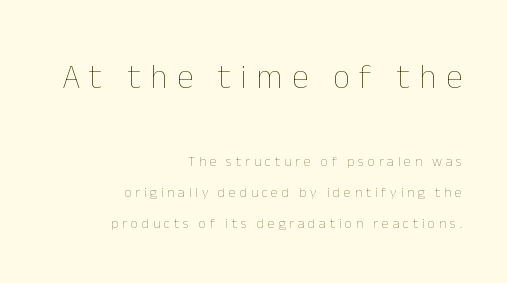
Q: Is the text bold? A: No.
Q: Is the text italic (slanted)? A: No, it is upright.
Q: Is the text underlined? A: No.
Q: How is the paragraph aligned? A: Right-aligned.
Q: Is the spacing between letters normal or unusually wide? A: Unusually wide.
Q: Is the spacing between lines tight, normal or loose? A: Loose.
Q: Which block of text is set in a larger size, the first (top) or the second (bottom)? A: The first (top) one.
Q: Width (condensed, normal, or wide)? A: Normal.
Q: Stroke contrast? A: Low.
Q: x-height? A: Medium.
Q: Monospaced? A: No.
